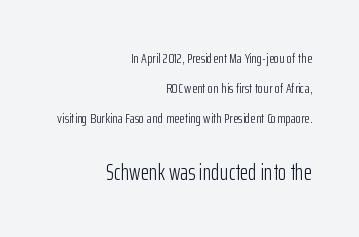
Q: Is the text bold? A: No.
Q: Is the text italic (slanted)? A: No, it is upright.
Q: Is the text underlined? A: No.
Q: How is the paragraph aligned? A: Right-aligned.
Q: Is the spacing between letters normal or unusually wide? A: Normal.
Q: Is the spacing between lines tight, normal or loose? A: Loose.
Q: Which block of text is set in a larger size, the first (top) or the second (bottom)? A: The second (bottom) one.
